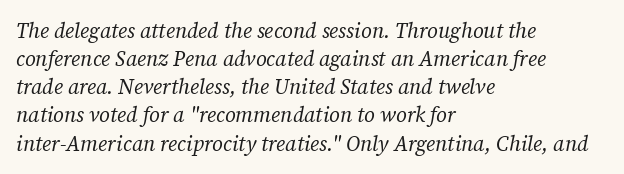
{"italic": "yes", "lean": "right", "slant_degrees": 12, "bold": "no", "underline": "no", "align": "left", "line_spacing": "normal", "line_spacing_ratio": 1.34, "letter_spacing": "normal", "letter_spacing_em": 0.0, "glyph_px": 21}
